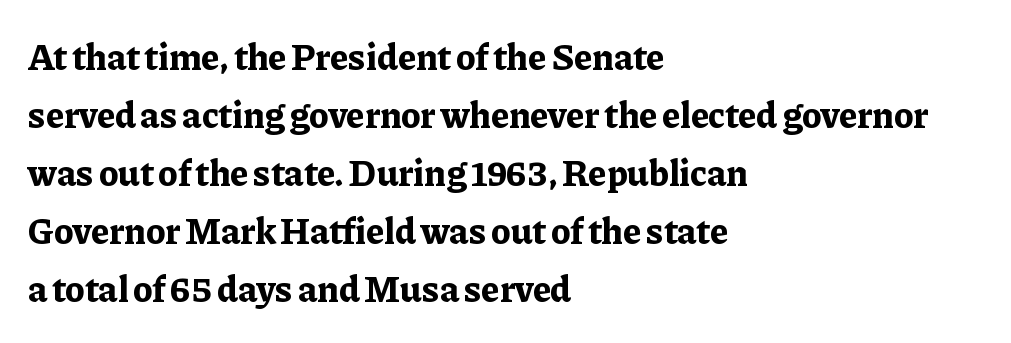
A classic flush-left, rag-right setting is used for this passage. These lines are rendered in a variable-pitch font. The letters are bold, with thick, heavy strokes. Letterform terminals end in serifs throughout the passage. The tracking reads as untouched default to a designer's eye. If you drew a line through each stem, it would be perfectly vertical.
